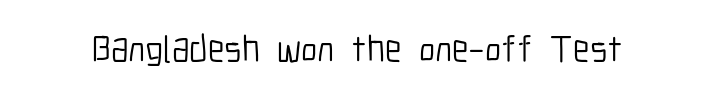
The image shows 38 px light, condensed sans-serif type, upright; set normal letter spacing, not underlined; low stroke contrast and a medium x-height.
